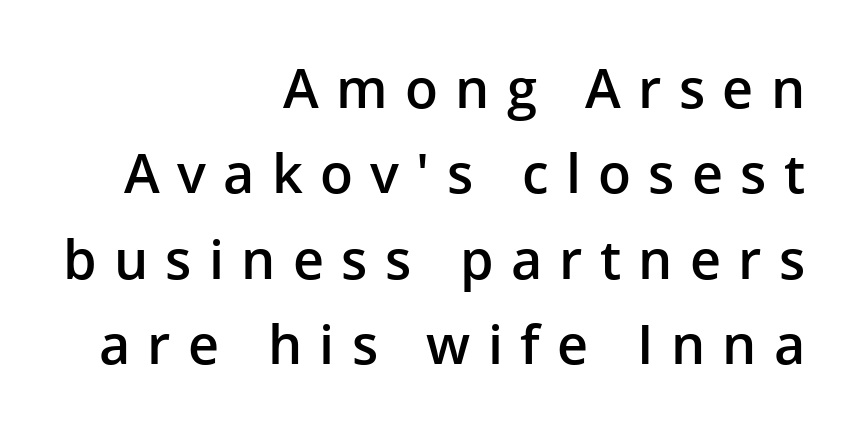
{"serif": "no", "italic": "no", "bold": "semi", "weight": "semibold", "width": "normal", "stroke_contrast": "low", "x_height": "medium", "monospaced": "no", "underline": "no", "align": "right", "line_spacing": "normal", "line_spacing_ratio": 1.58, "letter_spacing": "wide", "letter_spacing_em": 0.32, "glyph_px": 54}
